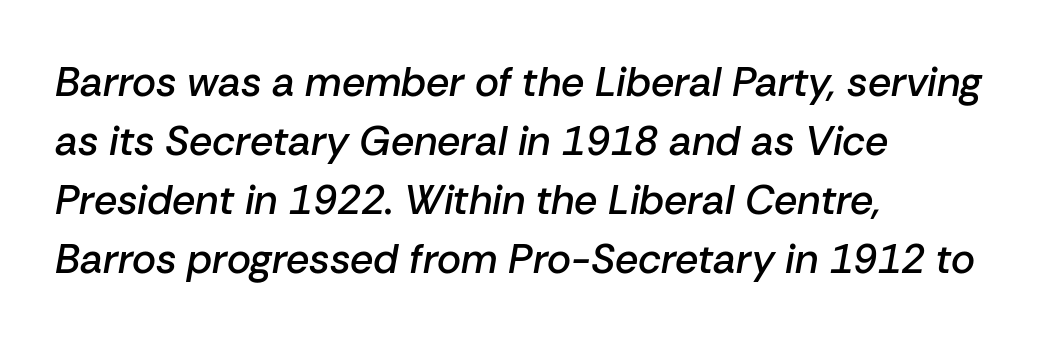
The image shows 41 px semibold type, italic (leaning right); set left-aligned, normal line spacing (1.44x), normal letter spacing, not underlined; low stroke contrast and a medium x-height.
